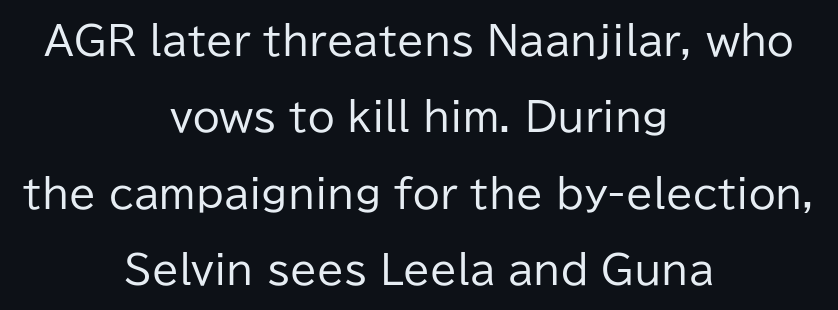
Q: Is the text bold? A: No.
Q: Is the text italic (slanted)? A: No, it is upright.
Q: Is the typeface a serif or a sans-serif typeface? A: Sans-serif.
Q: Is the text underlined? A: No.
Q: How is the paragraph aligned? A: Centered.
Q: Is the spacing between letters normal or unusually wide? A: Normal.
Q: Is the spacing between lines tight, normal or loose? A: Loose.
Q: Width (condensed, normal, or wide)? A: Normal.
Q: Stroke contrast? A: Low.
Q: x-height? A: Medium.
Q: Monospaced? A: No.
